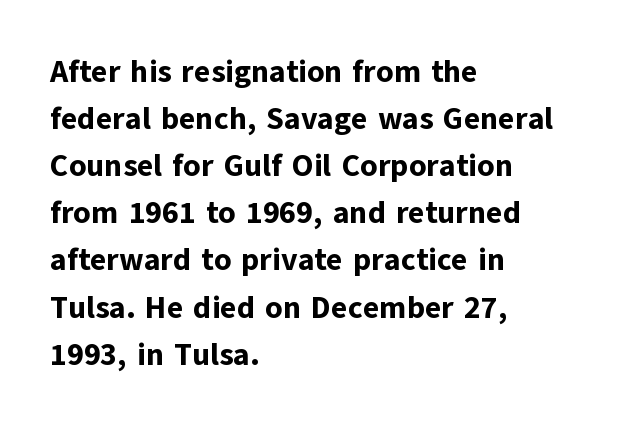
The image shows 31 px bold sans-serif type, upright; set left-aligned, normal line spacing (1.52x), normal letter spacing, not underlined; low stroke contrast and a medium x-height.
